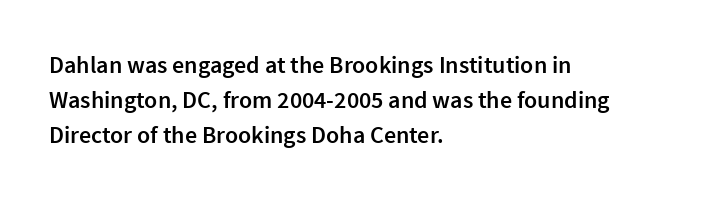
The image shows 24 px text type, upright; set left-aligned, normal line spacing (1.46x), normal letter spacing, not underlined.
